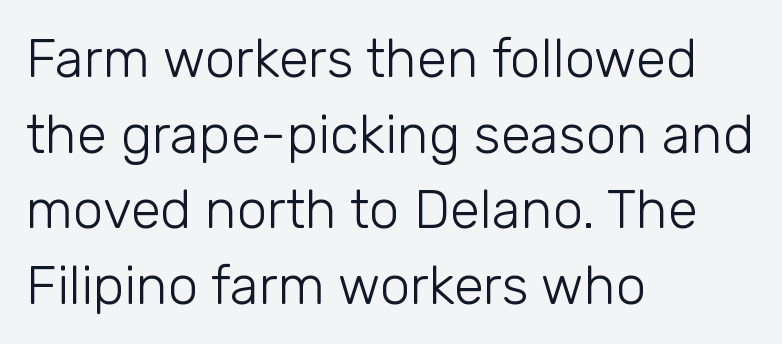
Q: Is the text bold? A: No.
Q: Is the text italic (slanted)? A: No, it is upright.
Q: Is the typeface a serif or a sans-serif typeface? A: Sans-serif.
Q: Is the text underlined? A: No.
Q: How is the paragraph aligned? A: Left-aligned.
Q: Is the spacing between letters normal or unusually wide? A: Normal.
Q: Is the spacing between lines tight, normal or loose? A: Normal.
Q: Width (condensed, normal, or wide)? A: Normal.
Q: Stroke contrast? A: Low.
Q: x-height? A: Medium.
Q: Monospaced? A: No.
